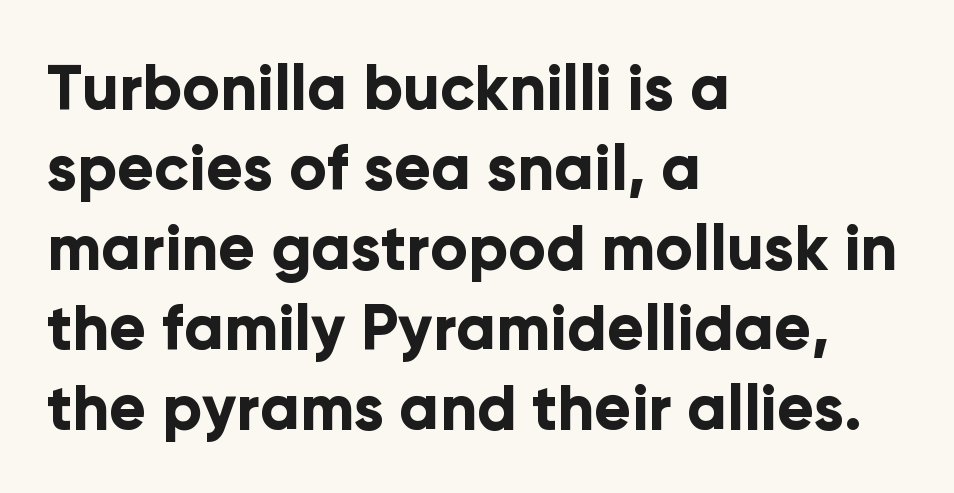
Horizontally, the lines are justified to the leading edge only. The glyphs have the mass of a bold cut. The specimen reads as upright at a glance. Line spacing here is normal.
